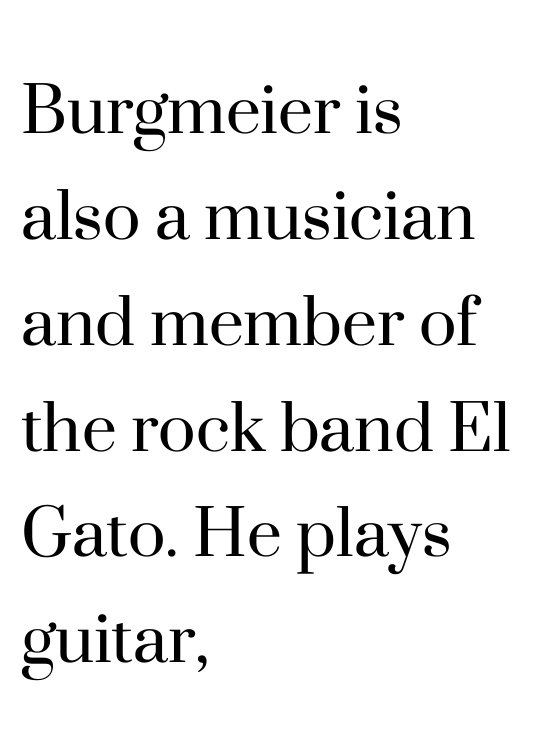
{"serif": "yes", "italic": "no", "bold": "no", "weight": "regular", "width": "normal", "stroke_contrast": "high", "x_height": "small", "monospaced": "no", "underline": "no", "align": "left", "line_spacing": "normal", "line_spacing_ratio": 1.34, "letter_spacing": "normal", "letter_spacing_em": 0.0, "glyph_px": 79}
